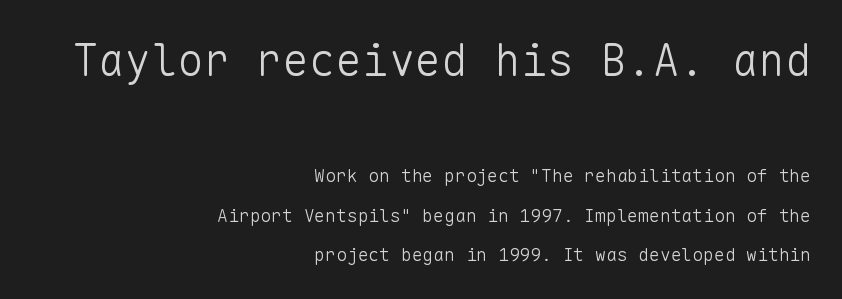
A typesetter would call this leading open, well beyond the default. This reads as an unemphasized weight, regular at the heaviest. When letters stand straight like this, we call the style roman or upright. These lines are rendered in a fixed-pitch font.
